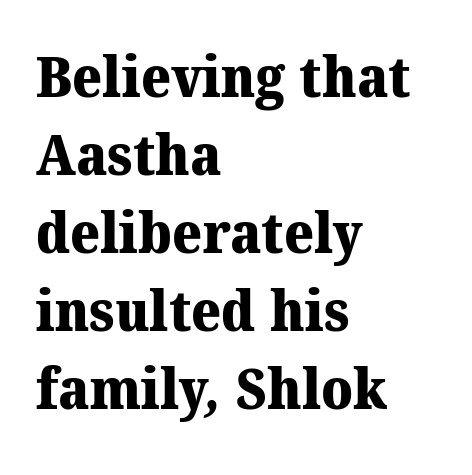
The image shows 57 px heavy serif type; set left-aligned, normal line spacing (1.37x), normal letter spacing, not underlined; medium stroke contrast and a medium x-height.
